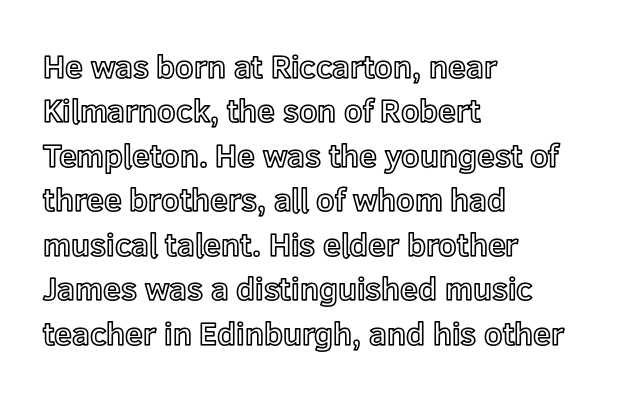
Q: Is the text italic (slanted)? A: No, it is upright.
Q: Is the text underlined? A: No.
Q: How is the paragraph aligned? A: Left-aligned.
Q: Is the spacing between letters normal or unusually wide? A: Normal.
Q: Is the spacing between lines tight, normal or loose? A: Normal.
Q: Width (condensed, normal, or wide)? A: Normal.
Q: x-height? A: Medium.
Q: Monospaced? A: No.
